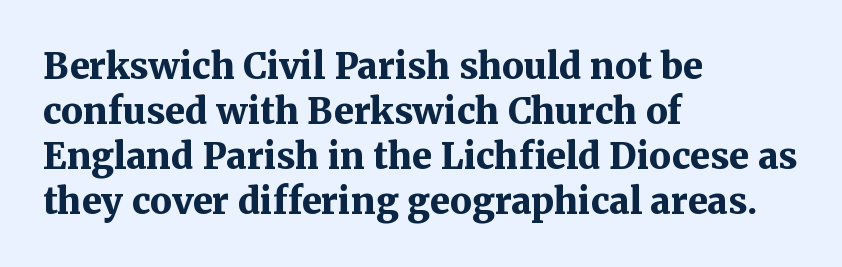
Does the copy run flush right? No — it runs flush left. Does extra space separate the letters? No, they use regular spacing. The lines sit at an ordinary, default distance from one another. Weight check: bold — yes, fully.
